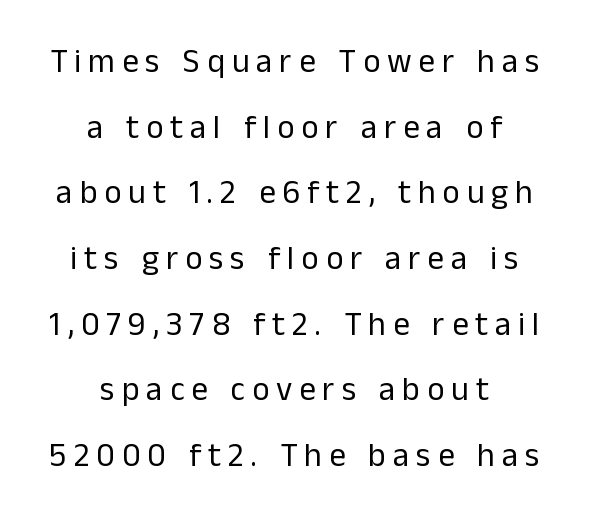
Q: Is the text bold? A: No.
Q: Is the text italic (slanted)? A: No, it is upright.
Q: Is the typeface a serif or a sans-serif typeface? A: Sans-serif.
Q: Is the text underlined? A: No.
Q: How is the paragraph aligned? A: Centered.
Q: Is the spacing between letters normal or unusually wide? A: Unusually wide.
Q: Is the spacing between lines tight, normal or loose? A: Loose.
Q: Width (condensed, normal, or wide)? A: Normal.
Q: Stroke contrast? A: Low.
Q: x-height? A: Medium.
Q: Monospaced? A: No.
